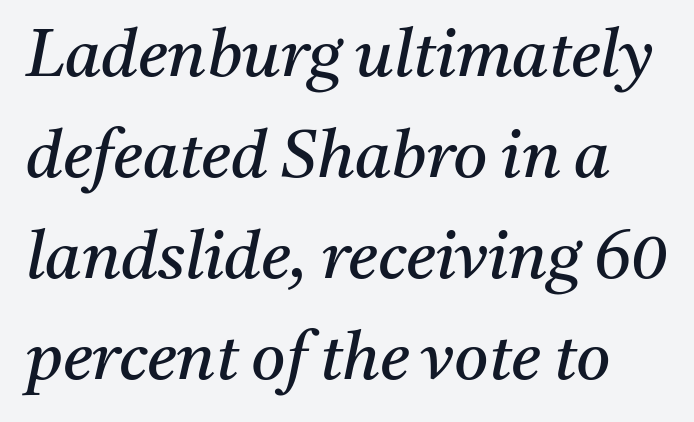
{"serif": "yes", "italic": "yes", "lean": "right", "slant_degrees": 11, "bold": "no", "weight": "regular", "width": "normal", "stroke_contrast": "medium", "x_height": "medium", "monospaced": "no", "underline": "no", "line_spacing": "normal", "line_spacing_ratio": 1.53, "letter_spacing": "normal", "letter_spacing_em": 0.0, "glyph_px": 66}
